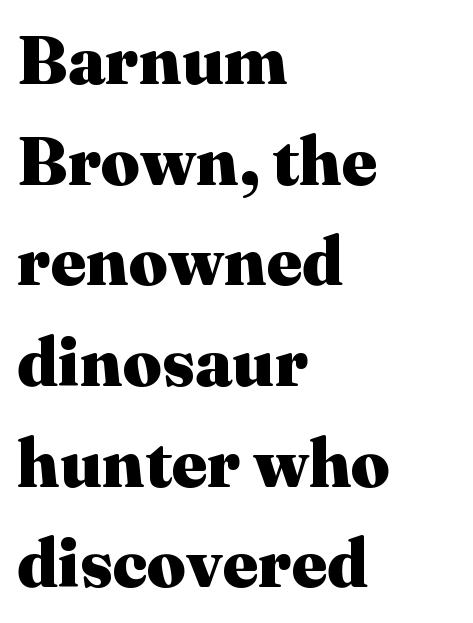
Caption: standard tracking, unaltered. Ordinary non-slanted type is in use. The letters are bold, with thick, heavy strokes. Whoever set this chose a conventional vertical rhythm. Here the designer chose a conventional face with non-uniform glyph widths. The paragraph has a hard left edge and a soft right edge.
